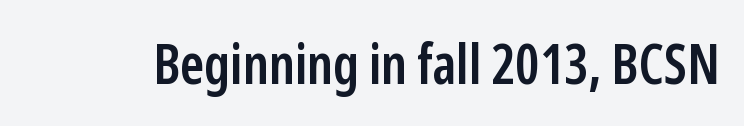
The image shows 55 px semibold, condensed sans-serif type, upright; set normal letter spacing, not underlined; low stroke contrast and a medium x-height.
